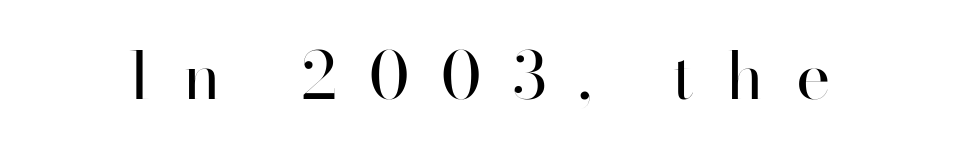
Varying glyph widths throughout — classic text-font behaviour. The rendering shows plain stroke endings on the letterforms — a sans-serif design. The tracking reads as deliberately expanded to a designer's eye. Type without underlining. Weight: not bold — regular or lighter. This is roman type, the default non-slanted kind.
